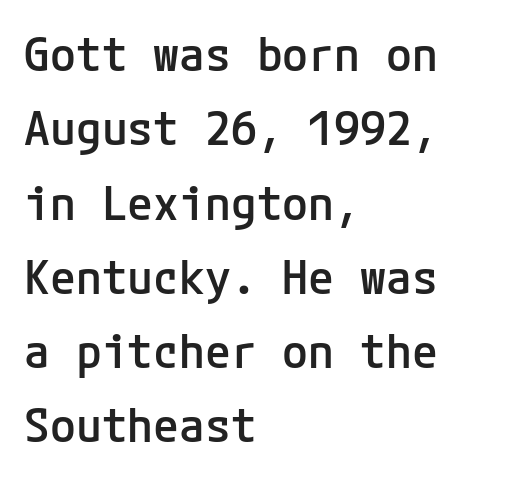
Q: Is the text bold? A: Semi-bold.
Q: Is the text italic (slanted)? A: No, it is upright.
Q: Is the typeface a serif or a sans-serif typeface? A: Sans-serif.
Q: Is the text underlined? A: No.
Q: How is the paragraph aligned? A: Left-aligned.
Q: Is the spacing between letters normal or unusually wide? A: Normal.
Q: Is the spacing between lines tight, normal or loose? A: Normal.
Q: Width (condensed, normal, or wide)? A: Normal.
Q: Stroke contrast? A: Low.
Q: x-height? A: Medium.
